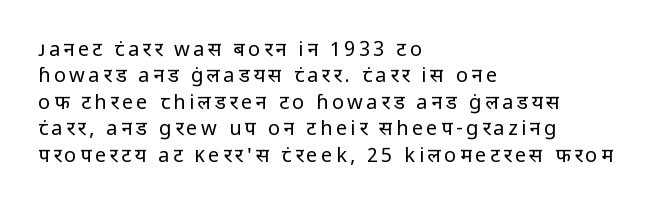
The letters look calm and open, with moderate or lighter stems. Italic: no, the glyphs are upright roman. Horizontal bands of white between lines are of average thickness. Which margin do the lines hug? The left one — the right edge is uneven. Bare-footed words on every line.
